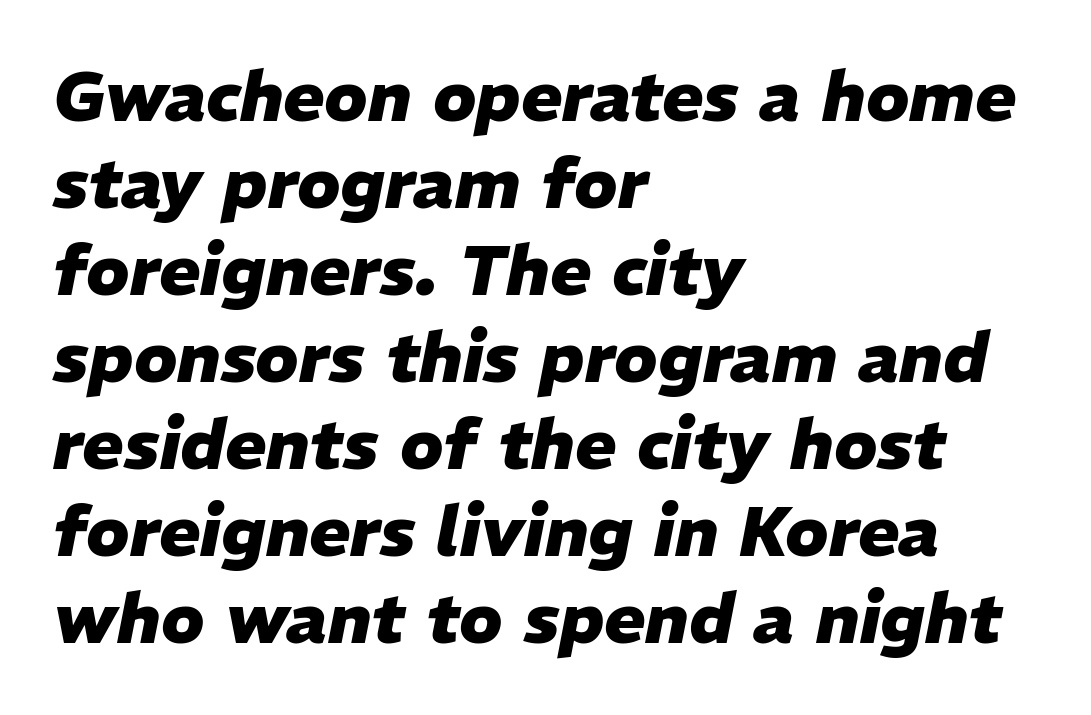
Q: Is the text bold? A: Yes.
Q: Is the text italic (slanted)? A: Yes, it leans right by about 11 degrees.
Q: Is the text underlined? A: No.
Q: How is the paragraph aligned? A: Left-aligned.
Q: Is the spacing between letters normal or unusually wide? A: Normal.
Q: Is the spacing between lines tight, normal or loose? A: Normal.
Q: Width (condensed, normal, or wide)? A: Normal.
Q: Stroke contrast? A: Low.
Q: x-height? A: Medium.
Q: Monospaced? A: No.
